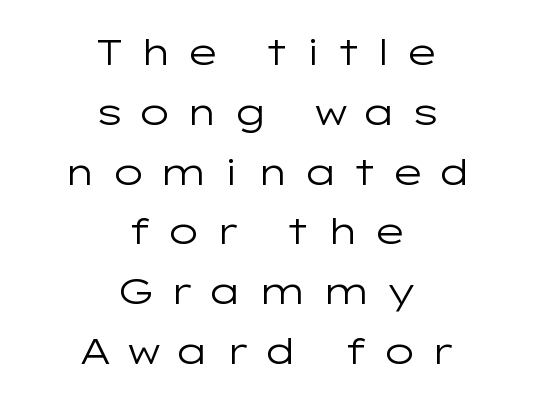
Successive baselines arrive at the customary interval. The gap between lines stays unmarked. Teacher's note: observe the equal gaps on both sides — that is centered alignment. Do the characters align in a grid? No, the font is proportional. Is this a heavy cut? Hardly; it is regular or lighter.
